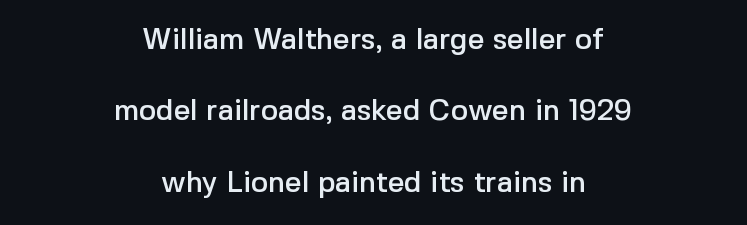
Think of a printed novel: that variable character pitch is what you see here. Horizontal bands of white between lines are thick stripes. Leftover space on each line is divided equally before and after the words. Are there feet on the stems? There aren't — it's a sans.
